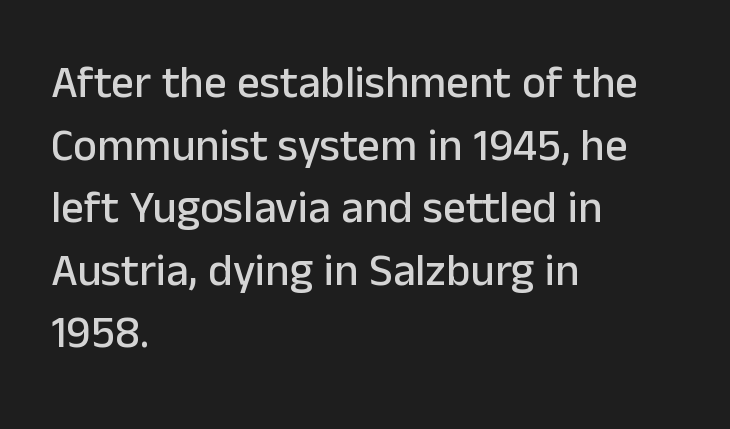
{"serif": "no", "italic": "no", "width": "normal", "stroke_contrast": "low", "x_height": "medium", "monospaced": "no", "underline": "no", "align": "left", "line_spacing": "normal", "line_spacing_ratio": 1.39, "letter_spacing": "normal", "letter_spacing_em": 0.0, "glyph_px": 45}
